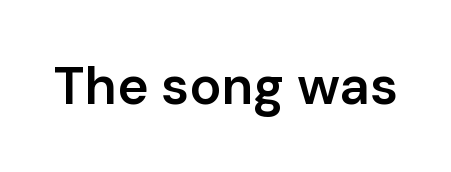
{"serif": "no", "italic": "no", "bold": "semi", "weight": "semibold", "width": "normal", "stroke_contrast": "low", "x_height": "medium", "monospaced": "no", "underline": "no", "letter_spacing": "normal", "letter_spacing_em": 0.0, "glyph_px": 53}
